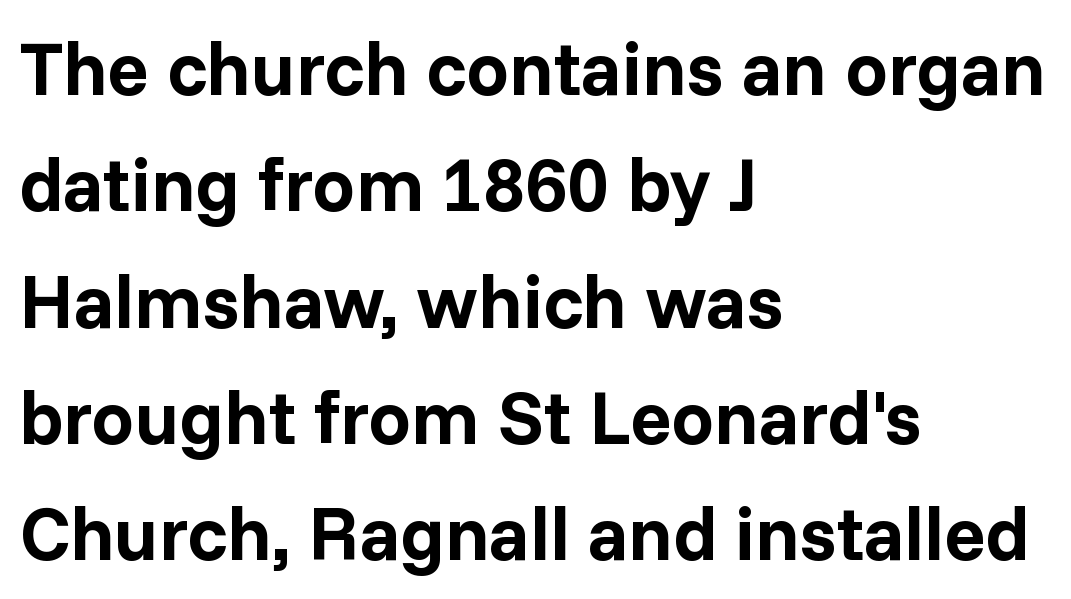
Q: Is the text bold? A: Yes.
Q: Is the text italic (slanted)? A: No, it is upright.
Q: Is the typeface a serif or a sans-serif typeface? A: Sans-serif.
Q: Is the text underlined? A: No.
Q: How is the paragraph aligned? A: Left-aligned.
Q: Is the spacing between letters normal or unusually wide? A: Normal.
Q: Is the spacing between lines tight, normal or loose? A: Normal.
Q: Width (condensed, normal, or wide)? A: Normal.
Q: Stroke contrast? A: Low.
Q: x-height? A: Medium.
Q: Monospaced? A: No.
